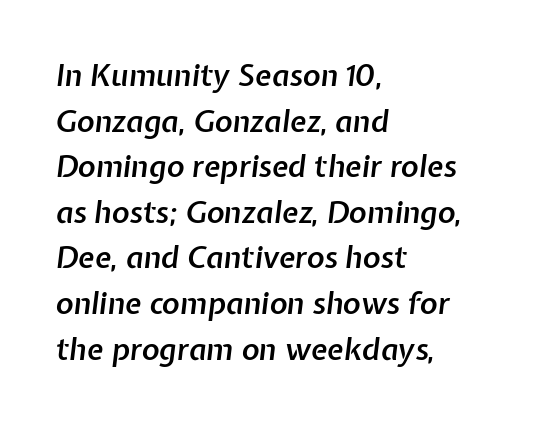
The axis of the letterforms is tilted away from vertical. Set as a demibold, roughly 600 on the weight scale. The space directly below the letters is spotless. These lines are rendered in a variable-pitch font. These lines are set flush left with a ragged right edge.
